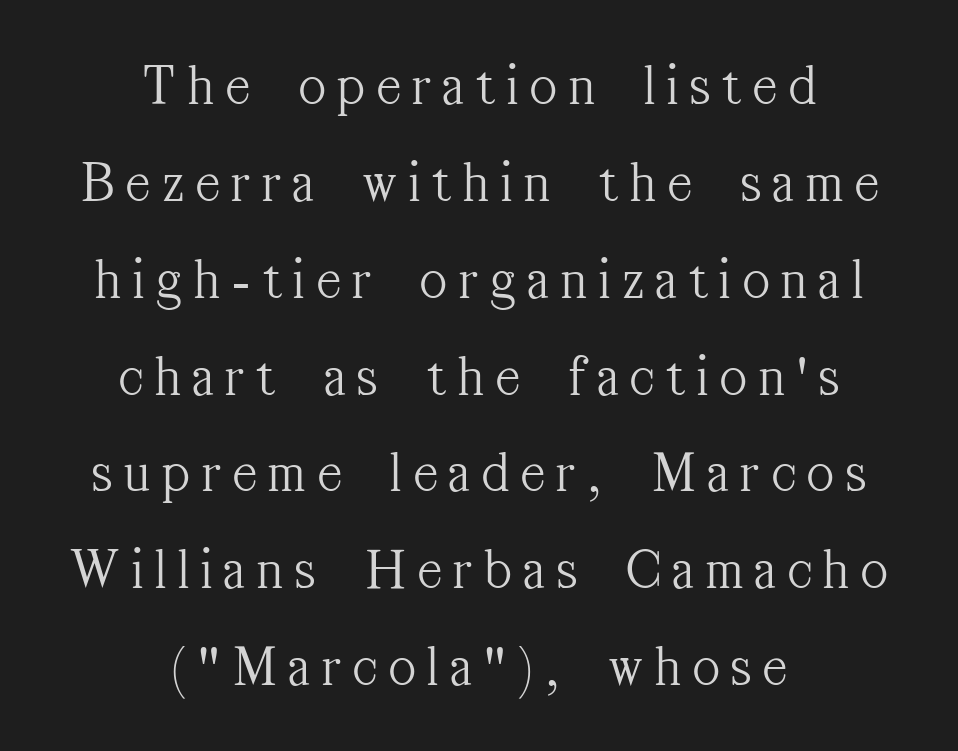
Honestly, the row spacing looks completely unremarkable. These lines are rendered in a variable-pitch font. Loose tracking; the words dissolve into strings of separated letters. Serifs: yes, visible at the terminals of the letterforms.
